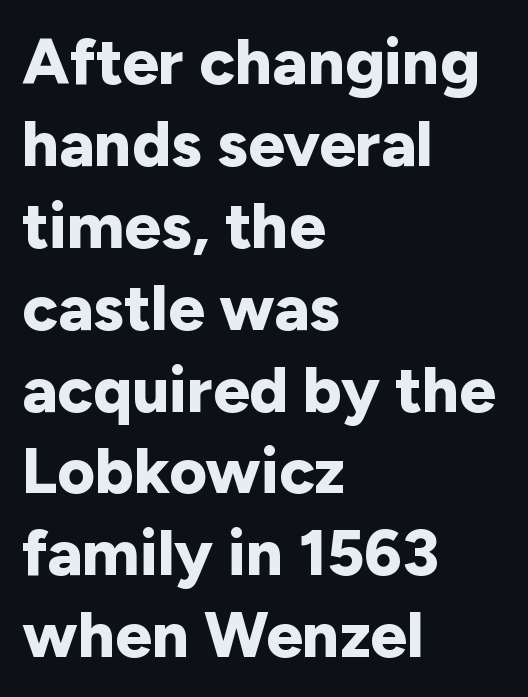
The gaps between neighbouring characters are ordinary and unremarkable. Baseline-to-baseline distance is the conventional proportion of letter height. The zone under the glyphs is completely vacant. Do the characters align in a grid? No, the font is proportional.
